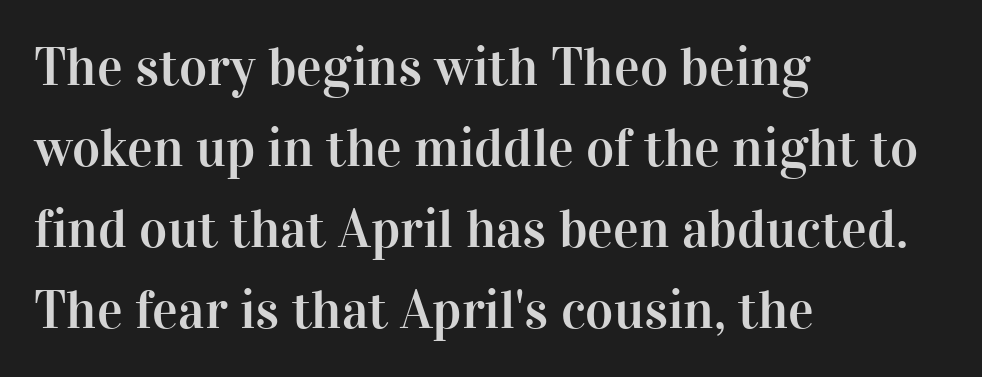
Q: Is the text italic (slanted)? A: No, it is upright.
Q: Is the typeface a serif or a sans-serif typeface? A: Serif.
Q: Is the text underlined? A: No.
Q: How is the paragraph aligned? A: Left-aligned.
Q: Is the spacing between letters normal or unusually wide? A: Normal.
Q: Is the spacing between lines tight, normal or loose? A: Normal.
Q: Width (condensed, normal, or wide)? A: Normal.
Q: Stroke contrast? A: High.
Q: x-height? A: Medium.
Q: Monospaced? A: No.
